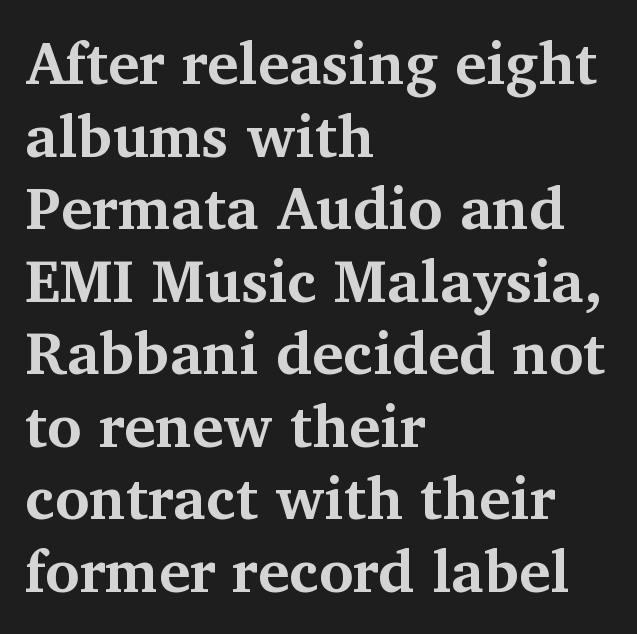
The image shows 59 px bold serif type, upright; set left-aligned, line spacing 1.23x, normal letter spacing, not underlined; medium stroke contrast and a medium x-height.
